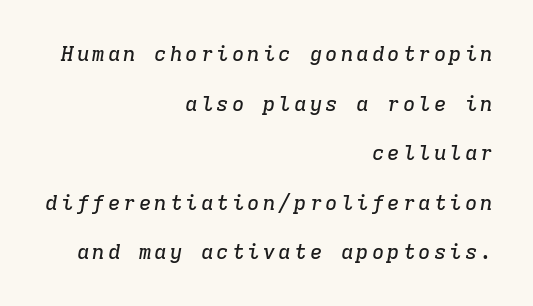
Q: Is the text italic (slanted)? A: Yes, it leans right by about 9 degrees.
Q: Is the text underlined? A: No.
Q: How is the paragraph aligned? A: Right-aligned.
Q: Is the spacing between lines tight, normal or loose? A: Loose.
